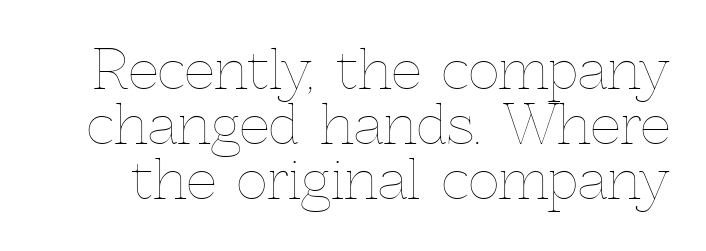
The image shows 53 px thin type, upright; set tight line spacing (1.04x), normal letter spacing, not underlined; a medium x-height.
